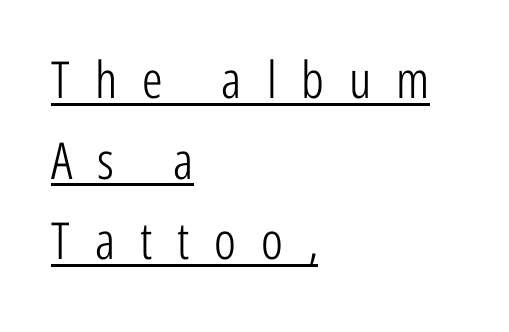
{"serif": "no", "italic": "no", "bold": "no", "weight": "light", "width": "condensed", "stroke_contrast": "low", "x_height": "medium", "monospaced": "no", "underline": "yes", "align": "left", "line_spacing": "normal", "line_spacing_ratio": 1.58, "letter_spacing": "wide", "letter_spacing_em": 0.49, "glyph_px": 51}
